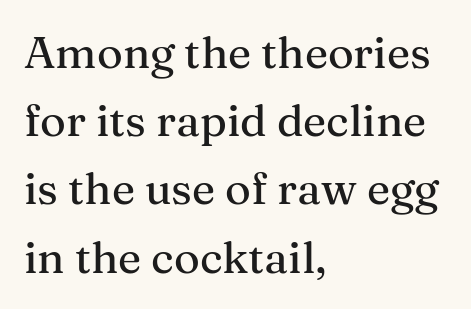
The designer went with a serif here, giving each stem small feet. Posture: straight, roman, zero tilt. Notice how the passage keeps a crisp vertical edge on the left only. A bare baseline throughout the passage. One glance says typical: line gaps are just what's usual. Here the glyphs are tracked normally, forming tight word shapes.
